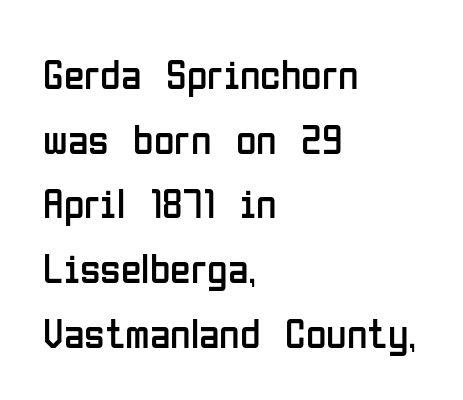
Q: Is the text bold? A: No.
Q: Is the text italic (slanted)? A: No, it is upright.
Q: Is the typeface a serif or a sans-serif typeface? A: Sans-serif.
Q: Is the text underlined? A: No.
Q: How is the paragraph aligned? A: Left-aligned.
Q: Is the spacing between letters normal or unusually wide? A: Normal.
Q: Is the spacing between lines tight, normal or loose? A: Normal.
Q: Width (condensed, normal, or wide)? A: Condensed.
Q: Stroke contrast? A: Low.
Q: x-height? A: Medium.
Q: Monospaced? A: No.
